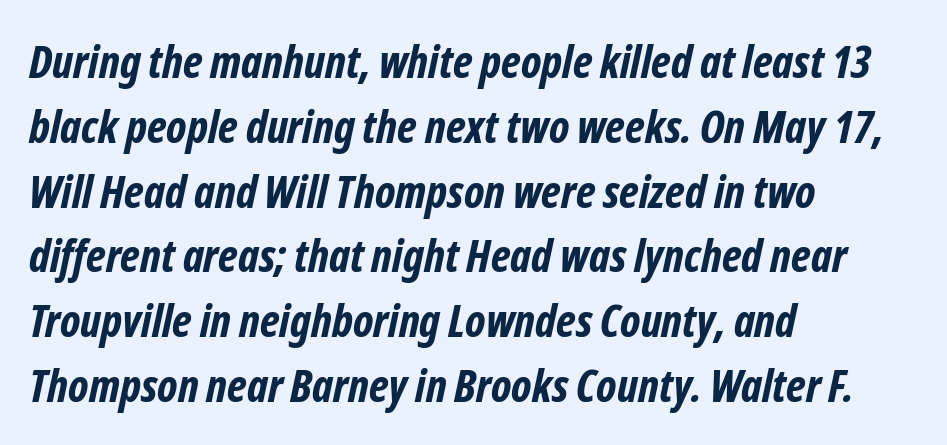
Q: Is the text bold? A: Yes.
Q: Is the typeface a serif or a sans-serif typeface? A: Sans-serif.
Q: Is the text underlined? A: No.
Q: How is the paragraph aligned? A: Left-aligned.
Q: Is the spacing between letters normal or unusually wide? A: Normal.
Q: Is the spacing between lines tight, normal or loose? A: Normal.
Q: Width (condensed, normal, or wide)? A: Condensed.
Q: Stroke contrast? A: Low.
Q: x-height? A: Medium.
Q: Monospaced? A: No.
